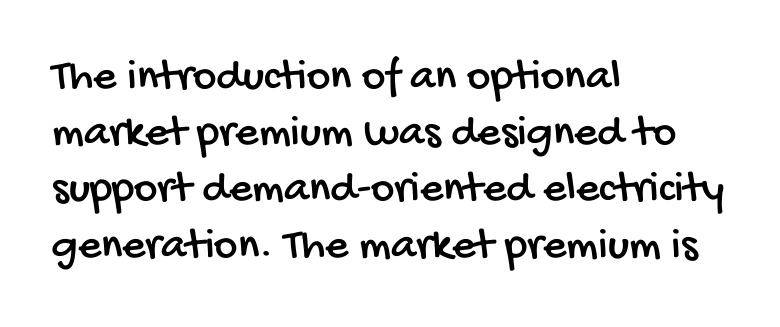
Q: Is the typeface a serif or a sans-serif typeface? A: Sans-serif.
Q: Is the text underlined? A: No.
Q: How is the paragraph aligned? A: Left-aligned.
Q: Is the spacing between letters normal or unusually wide? A: Normal.
Q: Is the spacing between lines tight, normal or loose? A: Normal.
Q: Width (condensed, normal, or wide)? A: Condensed.
Q: Stroke contrast? A: Low.
Q: x-height? A: Large.
Q: Monospaced? A: No.
